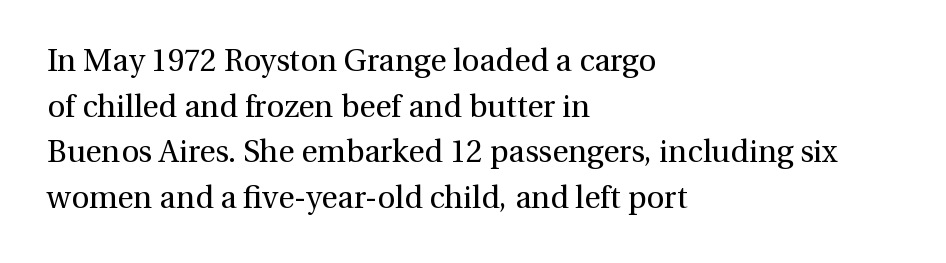
{"serif": "yes", "italic": "no", "bold": "no", "weight": "regular", "width": "normal", "stroke_contrast": "medium", "x_height": "medium", "monospaced": "no", "underline": "no", "align": "left", "line_spacing": "normal", "line_spacing_ratio": 1.47, "letter_spacing": "normal", "letter_spacing_em": 0.0, "glyph_px": 31}
